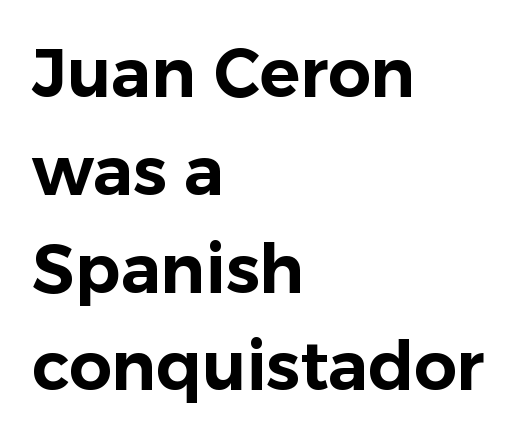
{"serif": "no", "italic": "no", "width": "normal", "stroke_contrast": "low", "x_height": "medium", "monospaced": "no", "underline": "no", "align": "left", "line_spacing": "normal", "line_spacing_ratio": 1.46, "letter_spacing": "normal", "letter_spacing_em": 0.0, "glyph_px": 67}
